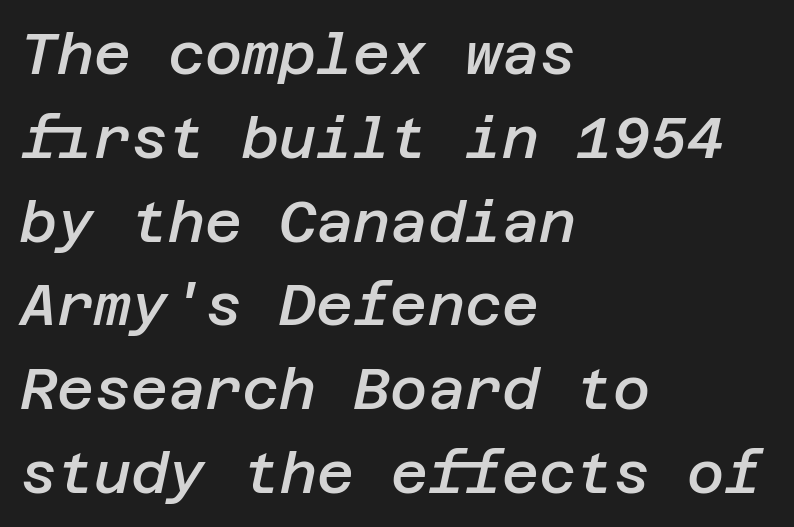
The image shows 57 px semibold type, italic (leaning right); set left-aligned, normal line spacing (1.47x), normal letter spacing, not underlined; low stroke contrast and a large x-height.
